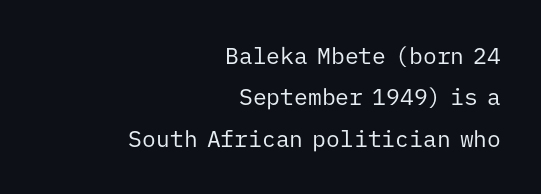
The image shows 23 px text type, upright; set right-aligned, line spacing 1.8x, normal letter spacing, not underlined.
